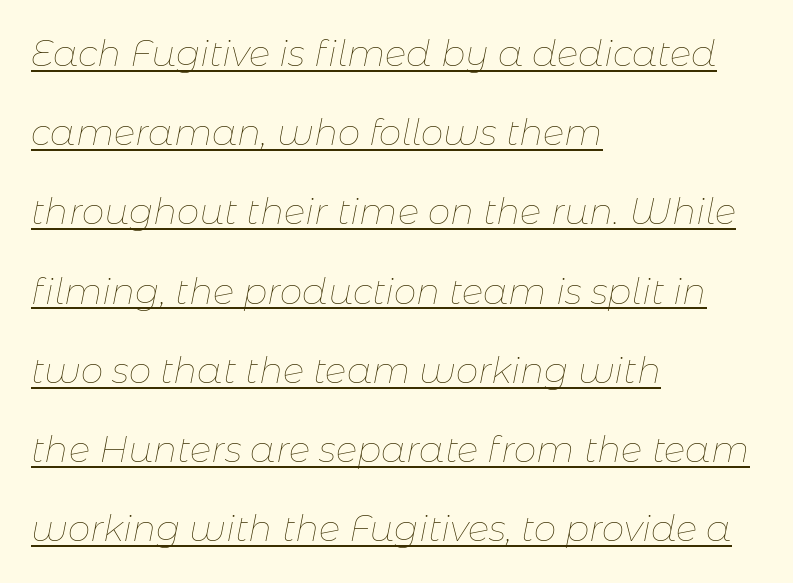
The image shows 36 px thin type, italic (leaning right); set left-aligned, loose line spacing (2.2x), normal letter spacing, underlined; low stroke contrast and a medium x-height.
